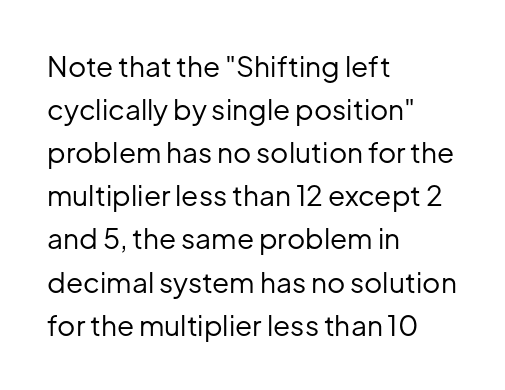
Q: Is the text bold? A: No.
Q: Is the text italic (slanted)? A: No, it is upright.
Q: Is the typeface a serif or a sans-serif typeface? A: Sans-serif.
Q: Is the text underlined? A: No.
Q: How is the paragraph aligned? A: Left-aligned.
Q: Is the spacing between letters normal or unusually wide? A: Normal.
Q: Is the spacing between lines tight, normal or loose? A: Normal.
Q: Width (condensed, normal, or wide)? A: Normal.
Q: Stroke contrast? A: Low.
Q: x-height? A: Medium.
Q: Monospaced? A: No.
